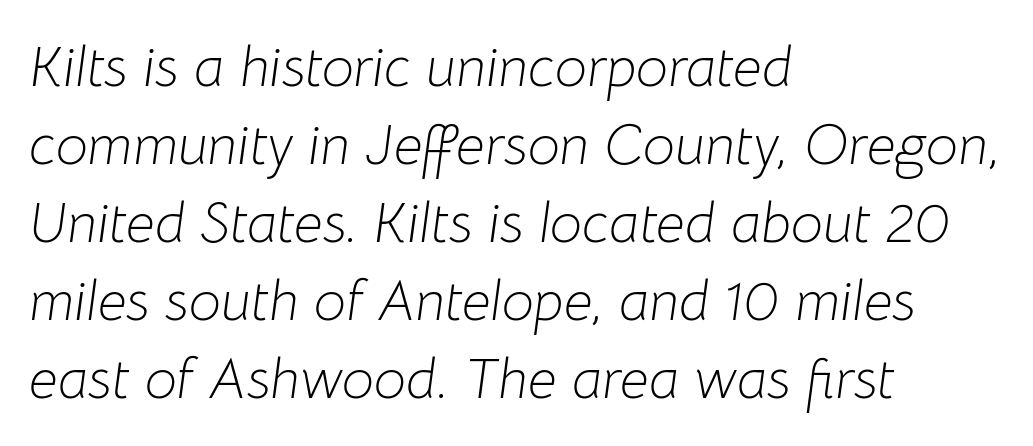
{"italic": "yes", "lean": "right", "slant_degrees": 8, "bold": "no", "weight": "light", "width": "normal", "stroke_contrast": "low", "x_height": "medium", "monospaced": "no", "underline": "no", "align": "left", "line_spacing": "normal", "line_spacing_ratio": 1.37, "letter_spacing": "normal", "letter_spacing_em": 0.0, "glyph_px": 57}
